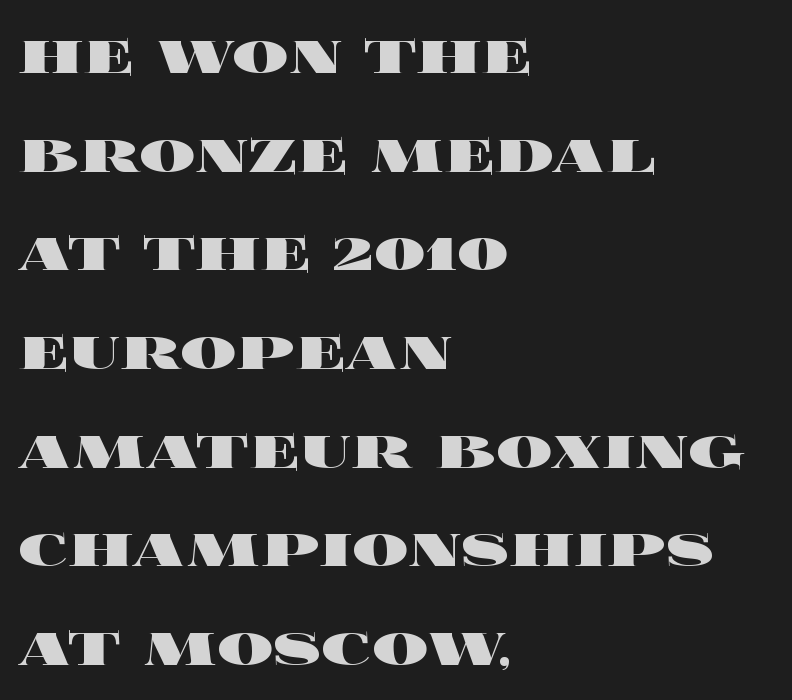
{"italic": "no", "bold": "yes", "weight": "heavy", "width": "wide", "x_height": "large", "monospaced": "no", "underline": "no", "align": "left", "line_spacing": "normal", "line_spacing_ratio": 1.41, "letter_spacing": "normal", "letter_spacing_em": 0.0, "glyph_px": 70}
